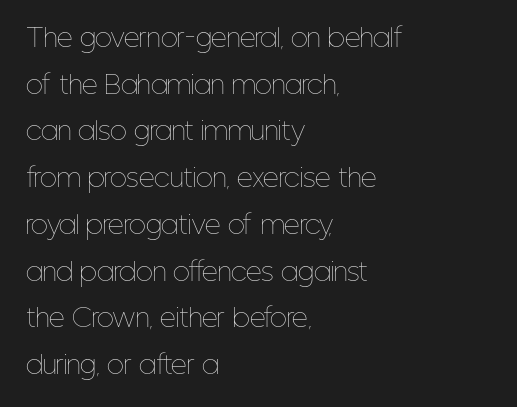
The image shows 25 px text type, upright; set left-aligned, line spacing 1.87x, normal letter spacing, not underlined.
